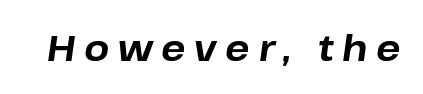
{"italic": "yes", "lean": "right", "slant_degrees": 8, "bold": "yes", "weight": "bold", "width": "normal", "stroke_contrast": "low", "x_height": "medium", "monospaced": "no", "underline": "no", "letter_spacing": "wide", "letter_spacing_em": 0.24, "glyph_px": 36}
